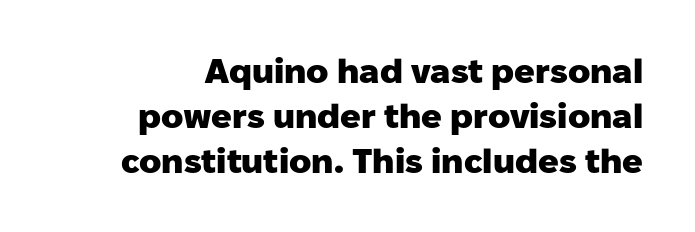
The image shows 34 px heavy sans-serif type, upright; set normal line spacing (1.32x), normal letter spacing, not underlined; low stroke contrast and a medium x-height.
